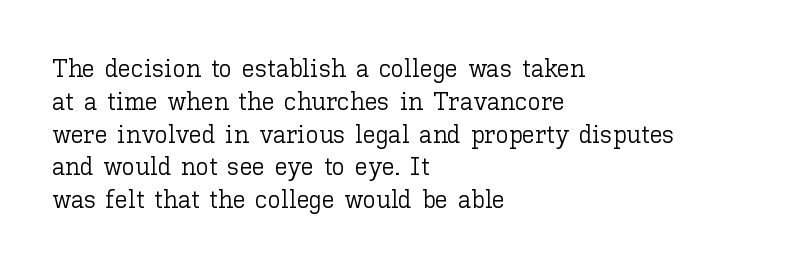
{"italic": "no", "bold": "no", "underline": "no", "align": "left", "line_spacing": "normal", "line_spacing_ratio": 1.26, "letter_spacing": "normal", "letter_spacing_em": 0.0, "glyph_px": 26}
